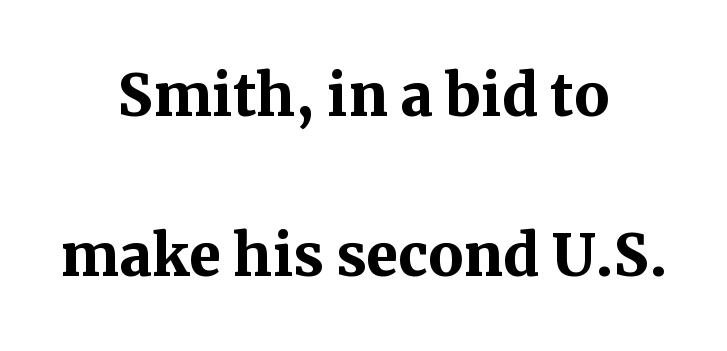
Stroke terminals: seriffed. Horizontal alignment here is central, giving a formal, balanced look. These lines keep a tight, regular rhythm from letter to letter. Descenders are the only things crossing below the line. Students, observe: this is what heavily led, spacious text looks like.
